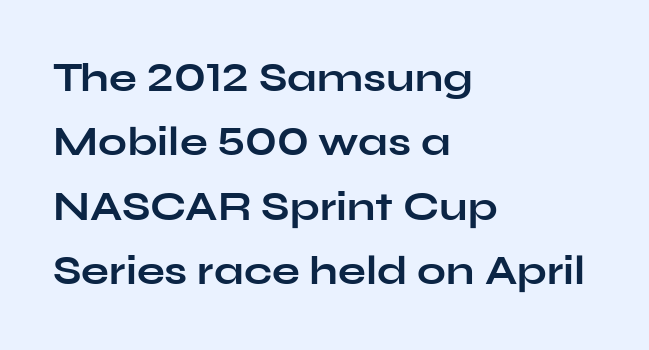
Only glyphs here, with clear space below each row. No feet cap the strokes, marking this as sans-serif type. Caption: bold face, heavy strokes. One glance says typical: line gaps are just what's usual. Every stem runs plumb, perpendicular to the baseline. The rendering uses natural spacing where letterforms have individual widths.
